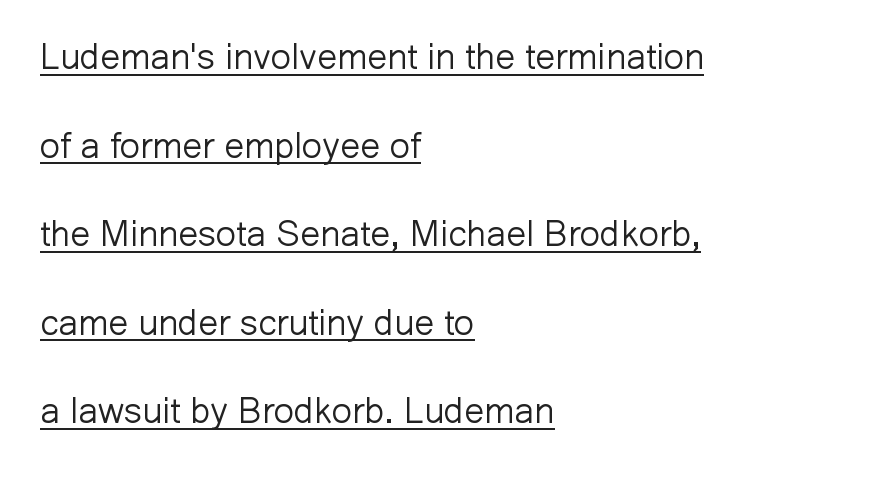
Q: Is the text bold? A: No.
Q: Is the text italic (slanted)? A: No, it is upright.
Q: Is the typeface a serif or a sans-serif typeface? A: Sans-serif.
Q: Is the text underlined? A: Yes.
Q: How is the paragraph aligned? A: Left-aligned.
Q: Is the spacing between letters normal or unusually wide? A: Normal.
Q: Is the spacing between lines tight, normal or loose? A: Loose.
Q: Width (condensed, normal, or wide)? A: Normal.
Q: Stroke contrast? A: Low.
Q: x-height? A: Medium.
Q: Monospaced? A: No.
